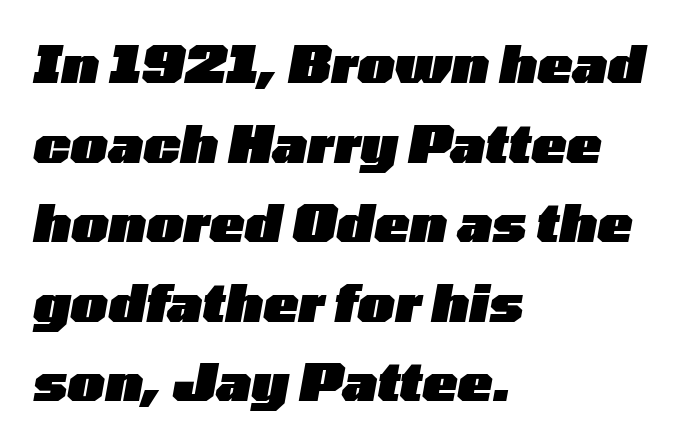
Q: Is the text bold? A: Yes.
Q: Is the text italic (slanted)? A: Yes, it leans right by about 10 degrees.
Q: Is the text underlined? A: No.
Q: How is the paragraph aligned? A: Left-aligned.
Q: Is the spacing between letters normal or unusually wide? A: Normal.
Q: Is the spacing between lines tight, normal or loose? A: Normal.
Q: Width (condensed, normal, or wide)? A: Wide.
Q: Stroke contrast? A: Low.
Q: x-height? A: Medium.
Q: Monospaced? A: No.
